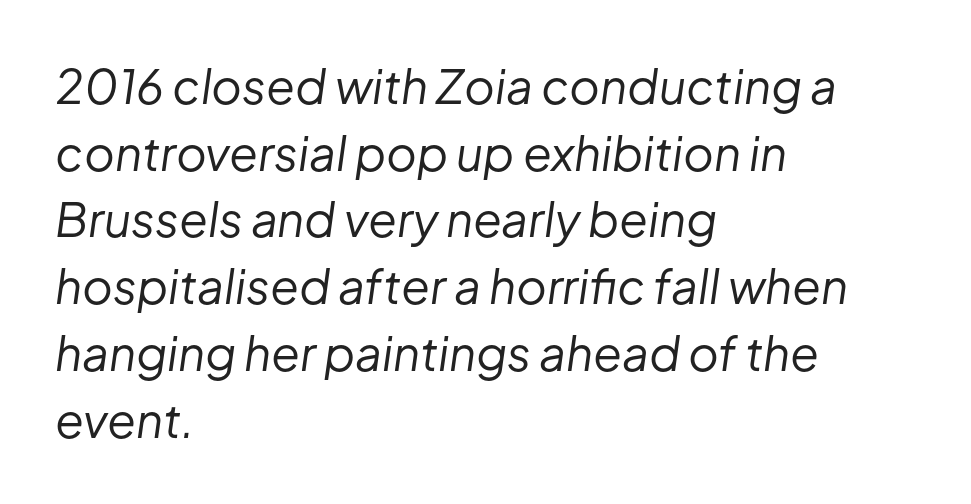
Q: Is the text bold? A: No.
Q: Is the text italic (slanted)? A: Yes, it leans right by about 8 degrees.
Q: Is the text underlined? A: No.
Q: How is the paragraph aligned? A: Left-aligned.
Q: Is the spacing between letters normal or unusually wide? A: Normal.
Q: Is the spacing between lines tight, normal or loose? A: Normal.
Q: Width (condensed, normal, or wide)? A: Normal.
Q: Stroke contrast? A: Low.
Q: x-height? A: Medium.
Q: Monospaced? A: No.
